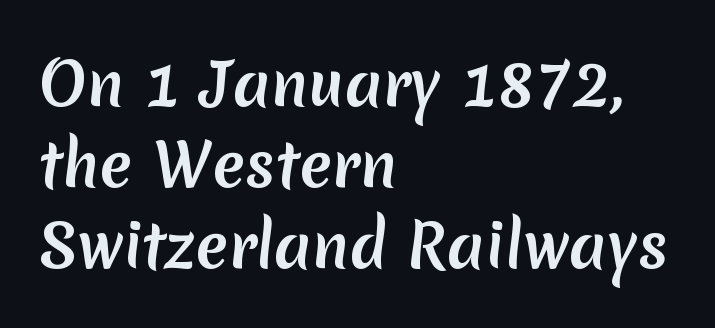
Clear beneath every line of the passage. Looks like regular typesetting: each glyph gets only the width it needs. The rag falls on the right side of this text block. Does the type have serifs? No, each stem ends abruptly. Tracking value appears to be zero — textbook default spacing.
